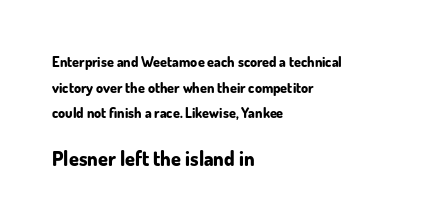
{"italic": "no", "bold": "yes", "underline": "no", "align": "left", "line_spacing_ratio": 1.83, "letter_spacing": "normal", "letter_spacing_em": 0.0, "larger_block": "second", "size_ratio": 1.43, "glyph_px": 20}
